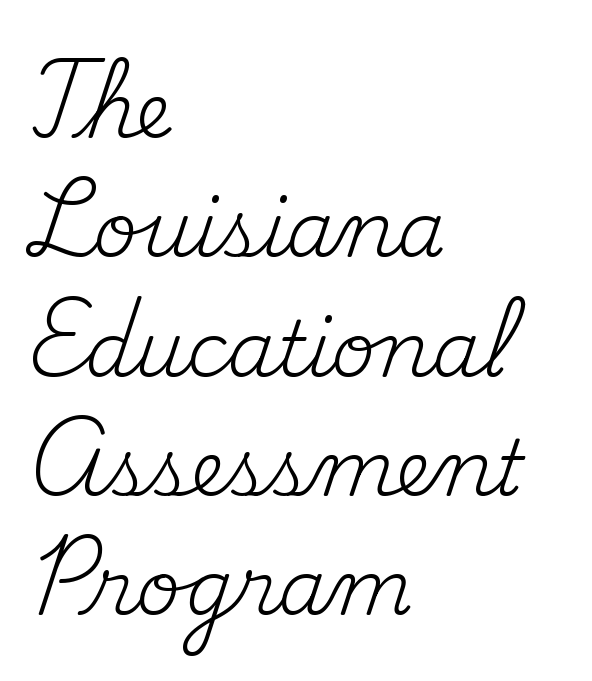
The image shows 77 px regular-weight serif type; set left-aligned, normal line spacing (1.55x), normal letter spacing, not underlined; medium stroke contrast and a small x-height.
